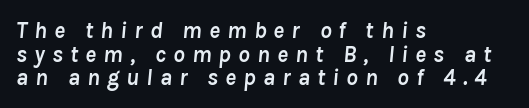
{"italic": "yes", "lean": "right", "slant_degrees": 8, "bold": "yes", "underline": "no", "align": "left", "line_spacing": "tight", "line_spacing_ratio": 1.03, "letter_spacing": "wide", "letter_spacing_em": 0.31, "glyph_px": 23}
